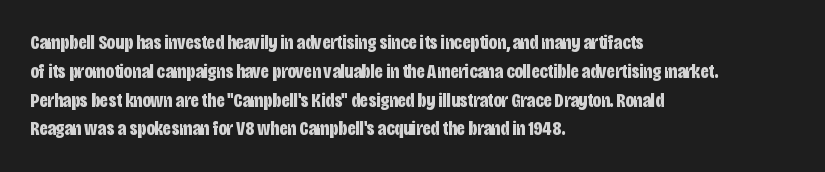
Line starts are locked; line ends wander. Bold? Absolutely — the strokes are thick and heavy. Nobody touched the tracking dial on this one. Bare-footed words on every line. These lines sit exactly where default settings would place them.
